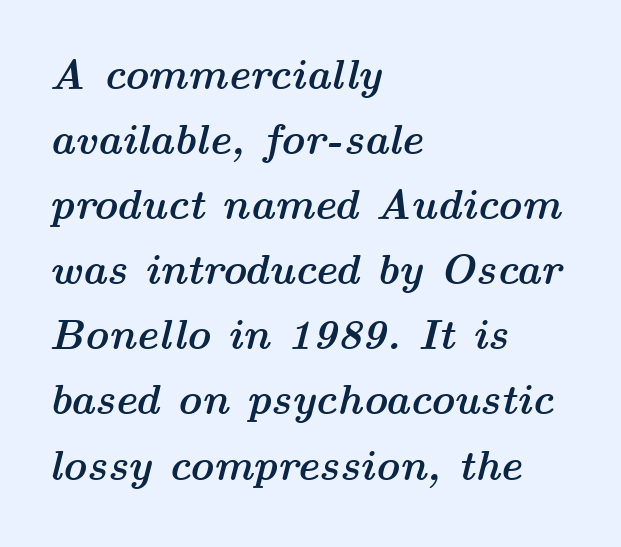
{"italic": "yes", "lean": "right", "slant_degrees": 14, "bold": "yes", "weight": "semibold", "width": "wide", "stroke_contrast": "medium", "x_height": "medium", "monospaced": "no", "underline": "no", "align": "left", "line_spacing": "normal", "line_spacing_ratio": 1.55, "letter_spacing": "normal", "letter_spacing_em": 0.0, "glyph_px": 42}
